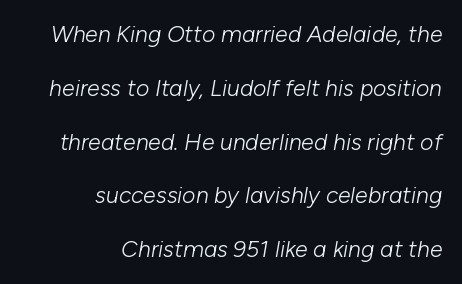
These lines keep a tight, regular rhythm from letter to letter. Notice how the stems are inclined rather than vertical — that's the hallmark of italics. Vertical stems look standard width or narrower in stroke. The space directly below the letters is spotless. Does the leading feel generous? Absolutely, it's lavish. Caption: multi-line text, flush right, ragged left.
